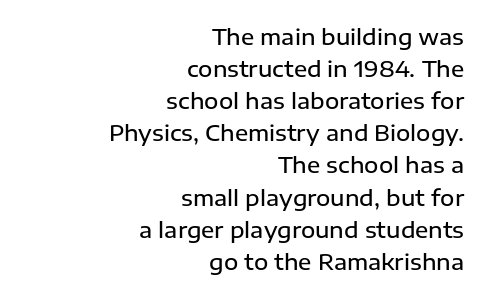
Q: Is the text bold? A: Semi-bold.
Q: Is the text italic (slanted)? A: No, it is upright.
Q: Is the text underlined? A: No.
Q: How is the paragraph aligned? A: Right-aligned.
Q: Is the spacing between letters normal or unusually wide? A: Normal.
Q: Is the spacing between lines tight, normal or loose? A: Normal.
